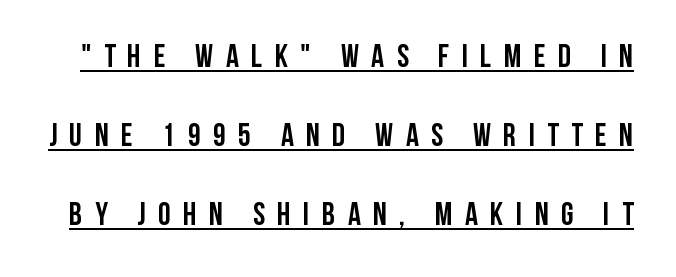
Q: Is the text bold? A: Yes.
Q: Is the text italic (slanted)? A: No, it is upright.
Q: Is the typeface a serif or a sans-serif typeface? A: Sans-serif.
Q: Is the text underlined? A: Yes.
Q: Is the spacing between letters normal or unusually wide? A: Unusually wide.
Q: Is the spacing between lines tight, normal or loose? A: Loose.
Q: Width (condensed, normal, or wide)? A: Condensed.
Q: Stroke contrast? A: Low.
Q: x-height? A: Large.
Q: Monospaced? A: No.
